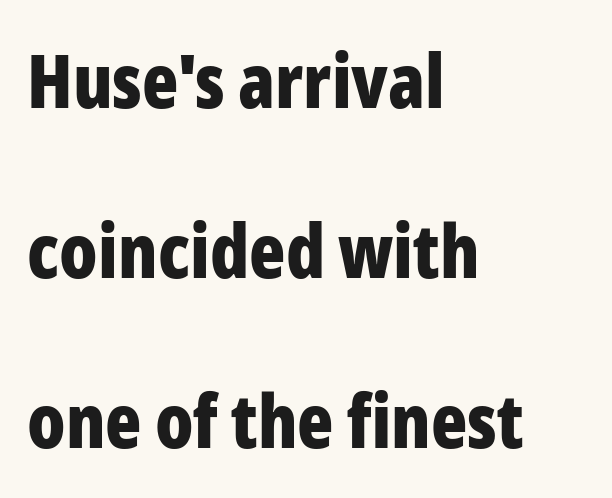
The image shows 75 px bold, condensed sans-serif type, upright; set left-aligned, loose line spacing (2.27x), normal letter spacing, not underlined; low stroke contrast and a medium x-height.
